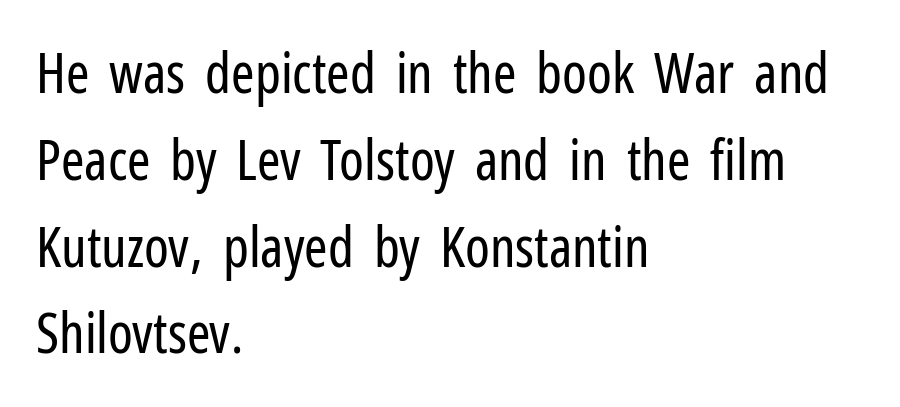
All the whitespace from short lines collects on the right. Rule under the text: the space is simply empty. In terms of posture, this sample is upright. One glance says typical: line gaps are just what's usual. No chunkiness to these letters — they're not bold. The face used here is rendered with its standard letterfit.
